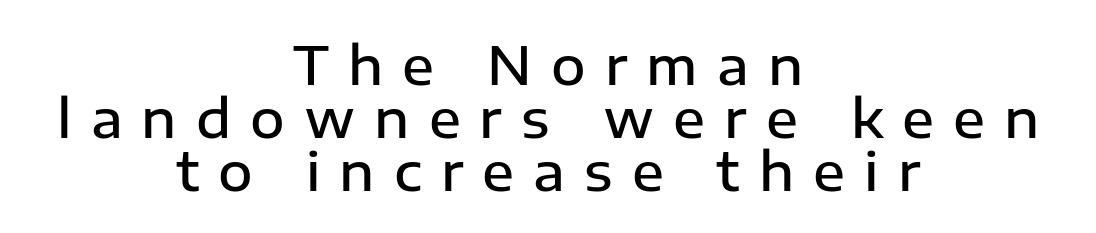
Q: Is the text bold? A: Semi-bold.
Q: Is the text italic (slanted)? A: No, it is upright.
Q: Is the typeface a serif or a sans-serif typeface? A: Sans-serif.
Q: Is the text underlined? A: No.
Q: How is the paragraph aligned? A: Centered.
Q: Is the spacing between letters normal or unusually wide? A: Unusually wide.
Q: Is the spacing between lines tight, normal or loose? A: Tight.
Q: Width (condensed, normal, or wide)? A: Normal.
Q: Stroke contrast? A: Low.
Q: x-height? A: Medium.
Q: Monospaced? A: No.
